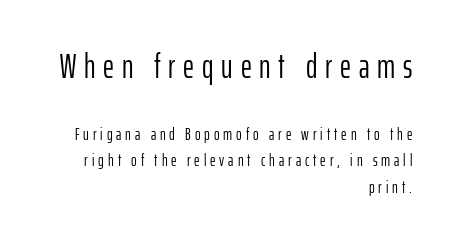
Q: Is the text bold? A: No.
Q: Is the text italic (slanted)? A: No, it is upright.
Q: Is the typeface a serif or a sans-serif typeface? A: Sans-serif.
Q: Is the text underlined? A: No.
Q: How is the paragraph aligned? A: Right-aligned.
Q: Is the spacing between letters normal or unusually wide? A: Unusually wide.
Q: Is the spacing between lines tight, normal or loose? A: Normal.
Q: Which block of text is set in a larger size, the first (top) or the second (bottom)? A: The first (top) one.
Q: Width (condensed, normal, or wide)? A: Condensed.
Q: Stroke contrast? A: Low.
Q: x-height? A: Medium.
Q: Monospaced? A: No.
